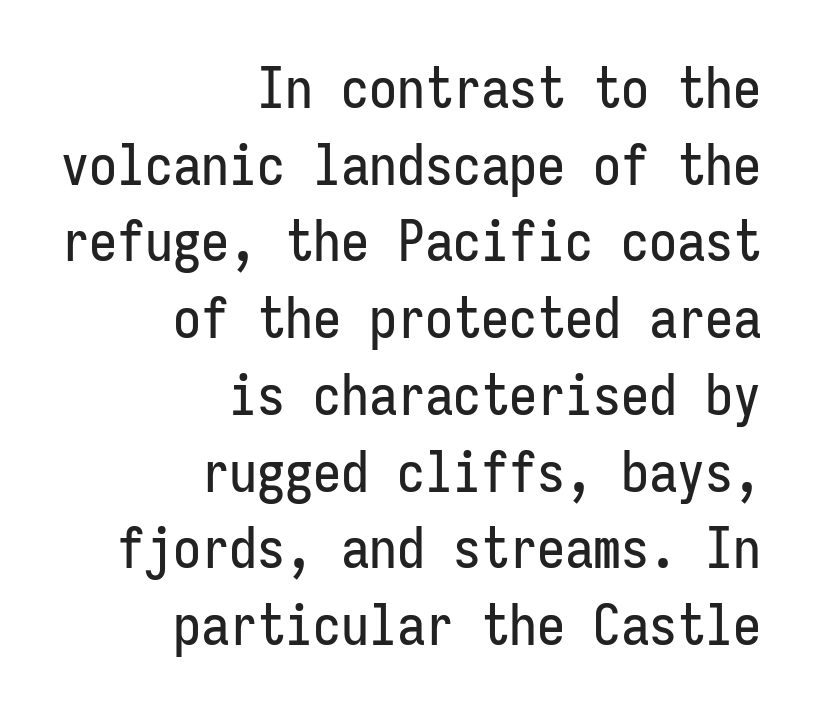
Casual observation: everything's shoved over to the right. This sample uses a sans-serif face. Italic: no, the glyphs are upright roman. Compared with typical body copy, the letter spacing here is the same.
